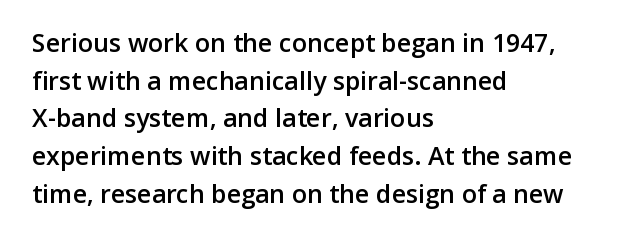
{"italic": "no", "bold": "semi", "underline": "no", "align": "left", "line_spacing": "normal", "line_spacing_ratio": 1.51, "letter_spacing": "normal", "letter_spacing_em": 0.0, "glyph_px": 25}
